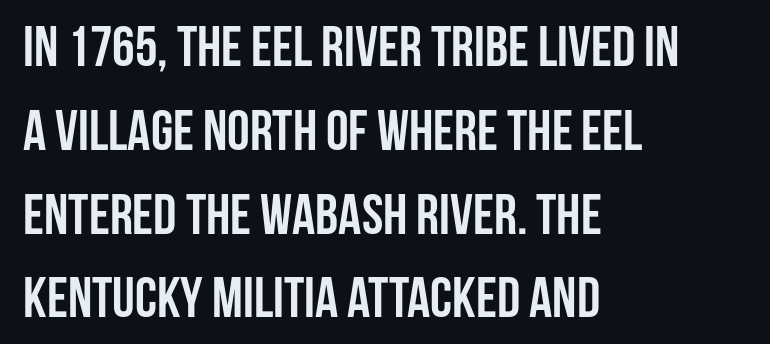
The image shows 57 px semibold, condensed sans-serif type, upright; set left-aligned, normal line spacing (1.47x), normal letter spacing, not underlined; low stroke contrast and a large x-height.
